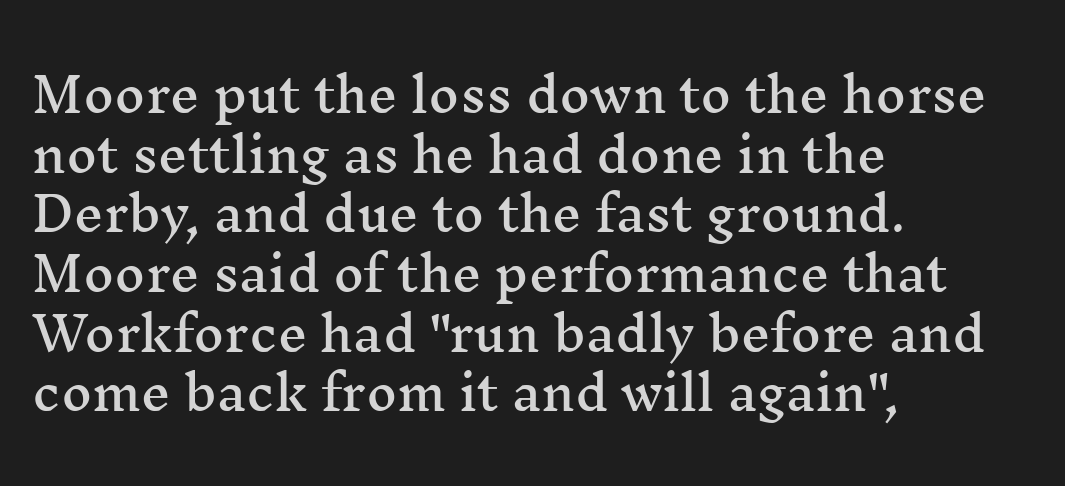
Q: Is the text italic (slanted)? A: No, it is upright.
Q: Is the typeface a serif or a sans-serif typeface? A: Serif.
Q: Is the text underlined? A: No.
Q: How is the paragraph aligned? A: Left-aligned.
Q: Is the spacing between letters normal or unusually wide? A: Normal.
Q: Is the spacing between lines tight, normal or loose? A: Normal.
Q: Width (condensed, normal, or wide)? A: Wide.
Q: Stroke contrast? A: Medium.
Q: x-height? A: Medium.
Q: Monospaced? A: No.
